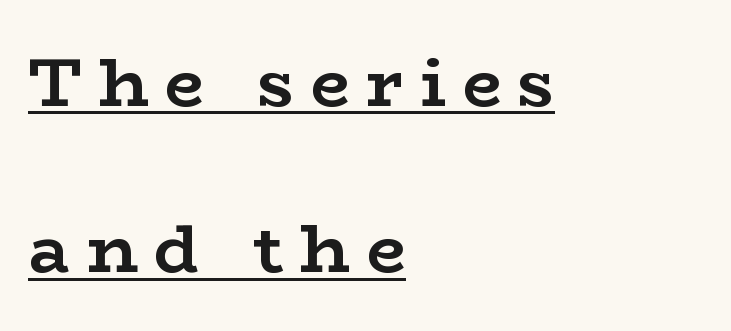
How would I describe the line gaps? Wide and relaxed. These lines stack with their left ends in a neat column. Are there feet on the stems? There are — it's a serif. Observe the wide spacing: letters keep a clear distance from each other. Strong, thick strokes mark this as bold type.
